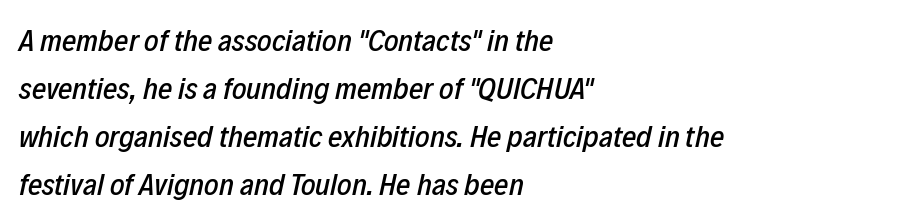
The image shows 31 px condensed type, italic (leaning right); set left-aligned, normal line spacing (1.55x), normal letter spacing, not underlined; low stroke contrast and a medium x-height.
